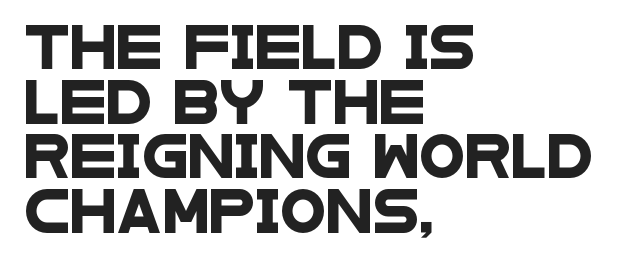
The image shows 42 px wide sans-serif type; set left-aligned, normal line spacing (1.3x), normal letter spacing, not underlined; low stroke contrast and a large x-height.
